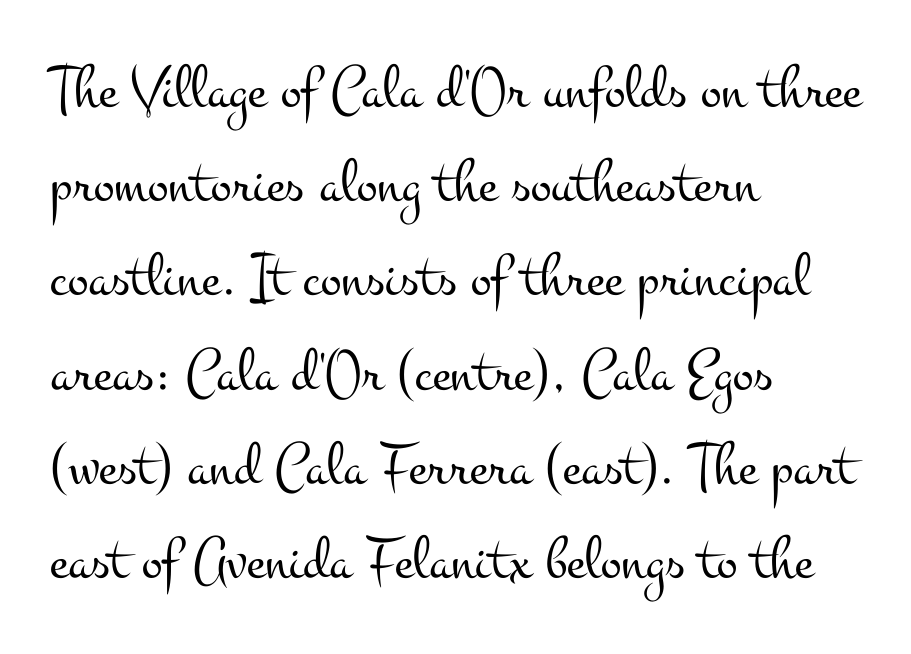
Nobody touched the tracking dial on this one. Compared with a typical body face, this is equally light or lighter still. Think of a printed novel: that variable character pitch is what you see here. A typesetter would call this leading conventional body-copy spacing.
